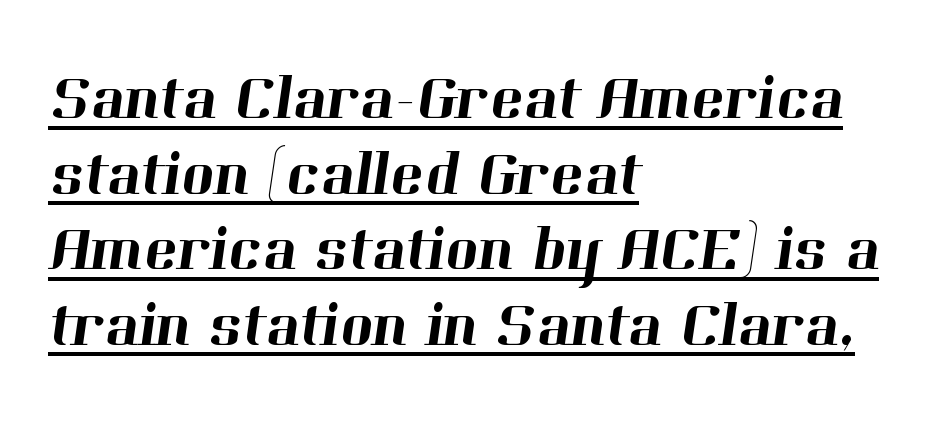
Old-style or modern, the face here clearly has serifs. Think of a printed novel: that variable character pitch is what you see here. The letterforms sit shoulder to shoulder at normal distance. Layout note: lines flush left. Underlining? Definitely there.
